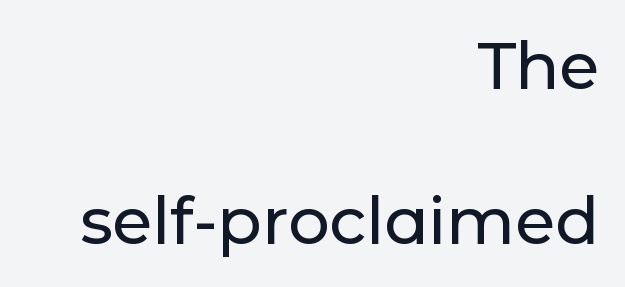
The image shows 65 px sans-serif type, upright; set right-aligned, loose line spacing (2.38x), normal letter spacing, not underlined; low stroke contrast and a medium x-height.
